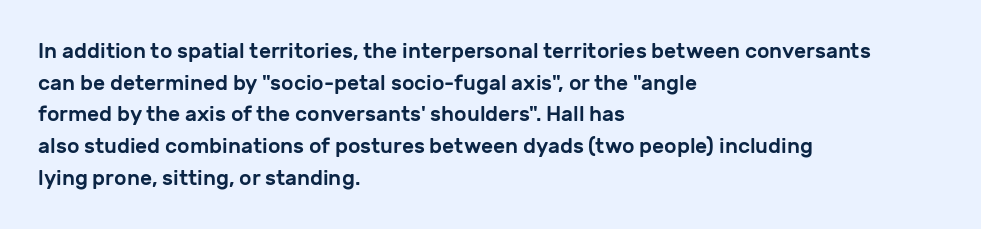
{"italic": "no", "underline": "no", "align": "left", "line_spacing": "normal", "line_spacing_ratio": 1.51, "letter_spacing": "normal", "letter_spacing_em": 0.0, "glyph_px": 21}
